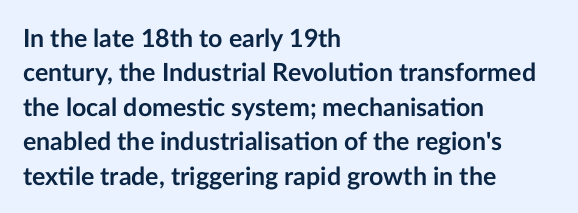
{"italic": "no", "bold": "yes", "underline": "no", "align": "left", "line_spacing": "normal", "line_spacing_ratio": 1.38, "letter_spacing": "normal", "letter_spacing_em": 0.0, "glyph_px": 25}
